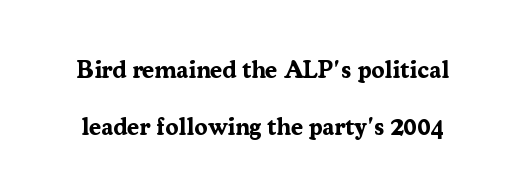
The image shows 24 px bold type, upright; set loose line spacing (2.36x), normal letter spacing, not underlined.
